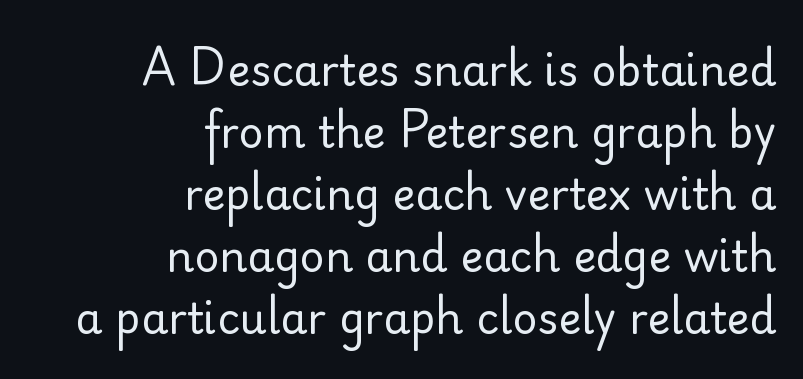
Q: Is the text bold? A: No.
Q: Is the text italic (slanted)? A: No, it is upright.
Q: Is the typeface a serif or a sans-serif typeface? A: Sans-serif.
Q: Is the text underlined? A: No.
Q: How is the paragraph aligned? A: Right-aligned.
Q: Is the spacing between letters normal or unusually wide? A: Normal.
Q: Is the spacing between lines tight, normal or loose? A: Normal.
Q: Width (condensed, normal, or wide)? A: Normal.
Q: Stroke contrast? A: Low.
Q: x-height? A: Small.
Q: Monospaced? A: No.
